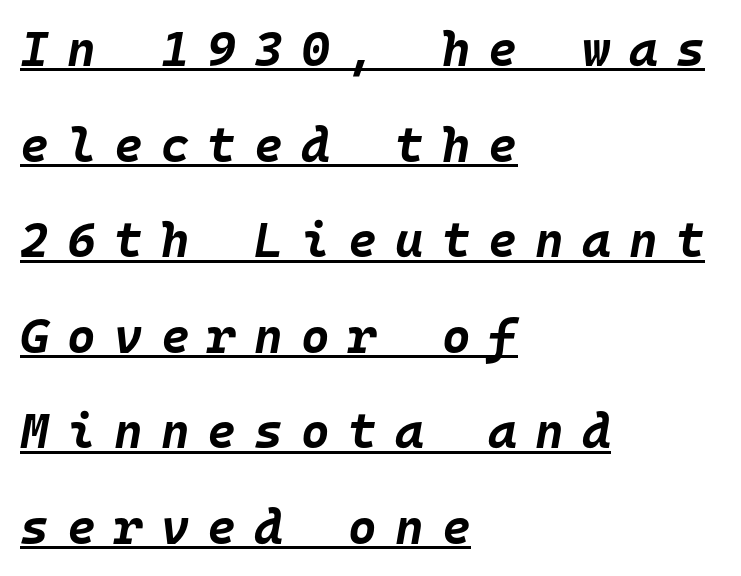
{"italic": "yes", "lean": "right", "slant_degrees": 10, "bold": "yes", "weight": "bold", "width": "normal", "stroke_contrast": "low", "x_height": "large", "monospaced": "yes", "underline": "yes", "align": "left", "line_spacing": "loose", "line_spacing_ratio": 1.95, "letter_spacing": "wide", "letter_spacing_em": 0.37, "glyph_px": 49}
